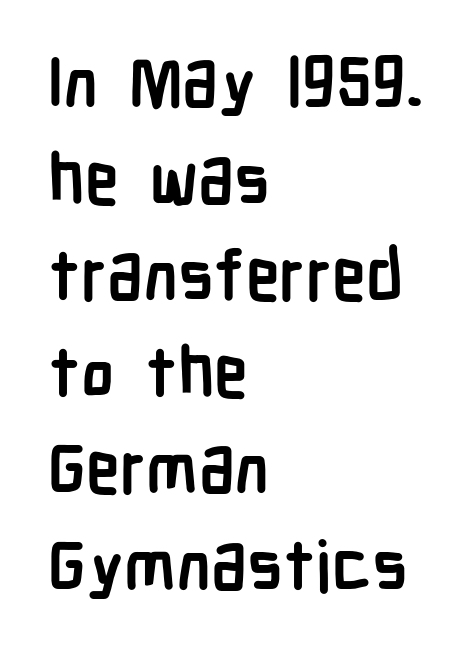
The leading is moderate, giving the passage an even texture. Typographically, this falls in the sans-serif category. You could not count columns in this text — the font is proportionally spaced. Letters rest on an invisible, unmarked baseline. Compared with a centered layout, this one pins lines to the left instead.
